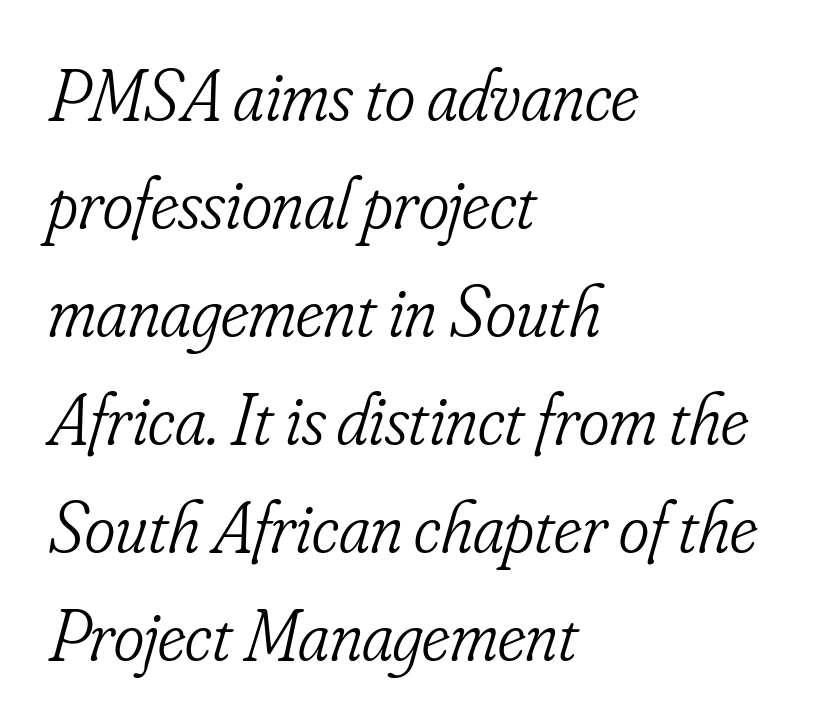
Q: Is the text bold? A: No.
Q: Is the text italic (slanted)? A: Yes, it leans right by about 16 degrees.
Q: Is the typeface a serif or a sans-serif typeface? A: Serif.
Q: Is the text underlined? A: No.
Q: How is the paragraph aligned? A: Left-aligned.
Q: Is the spacing between letters normal or unusually wide? A: Normal.
Q: Is the spacing between lines tight, normal or loose? A: Normal.
Q: Width (condensed, normal, or wide)? A: Condensed.
Q: Stroke contrast? A: Low.
Q: x-height? A: Small.
Q: Monospaced? A: No.
